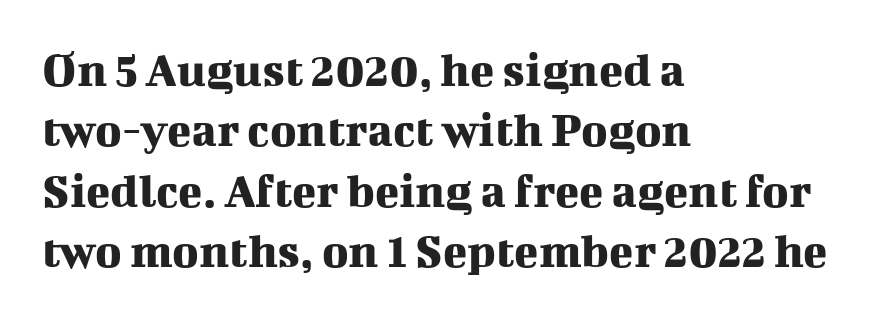
Q: Is the text italic (slanted)? A: No, it is upright.
Q: Is the typeface a serif or a sans-serif typeface? A: Serif.
Q: Is the text underlined? A: No.
Q: How is the paragraph aligned? A: Left-aligned.
Q: Is the spacing between letters normal or unusually wide? A: Normal.
Q: Width (condensed, normal, or wide)? A: Normal.
Q: Stroke contrast? A: Medium.
Q: x-height? A: Medium.
Q: Monospaced? A: No.
